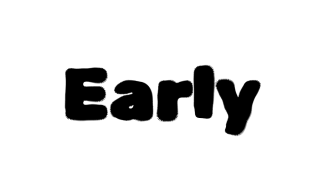
Q: Is the text italic (slanted)? A: No, it is upright.
Q: Is the typeface a serif or a sans-serif typeface? A: Sans-serif.
Q: Is the text underlined? A: No.
Q: Is the spacing between letters normal or unusually wide? A: Normal.
Q: Width (condensed, normal, or wide)? A: Normal.
Q: Stroke contrast? A: Low.
Q: x-height? A: Medium.
Q: Monospaced? A: No.
